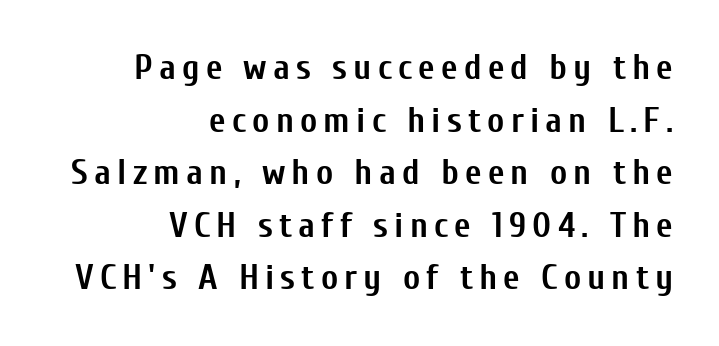
Spacing verdict: proportional, widths tailored to each character. Nobody drew a line under any word here. A typesetter would call this leading conventional body-copy spacing. The lines are quadded right.
